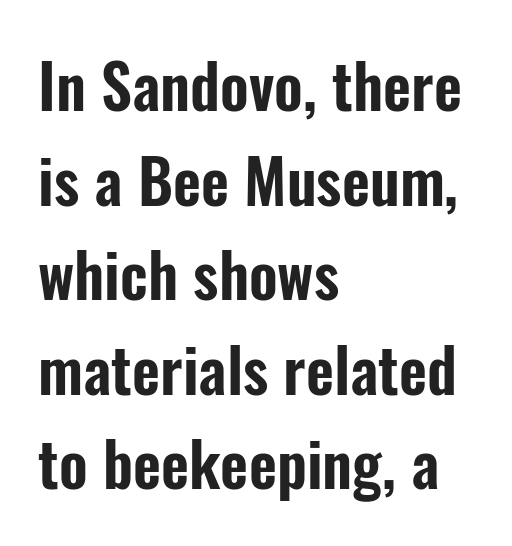
{"serif": "no", "italic": "no", "width": "condensed", "stroke_contrast": "low", "x_height": "medium", "monospaced": "no", "underline": "no", "align": "left", "line_spacing": "normal", "line_spacing_ratio": 1.55, "letter_spacing": "normal", "letter_spacing_em": 0.0, "glyph_px": 61}
